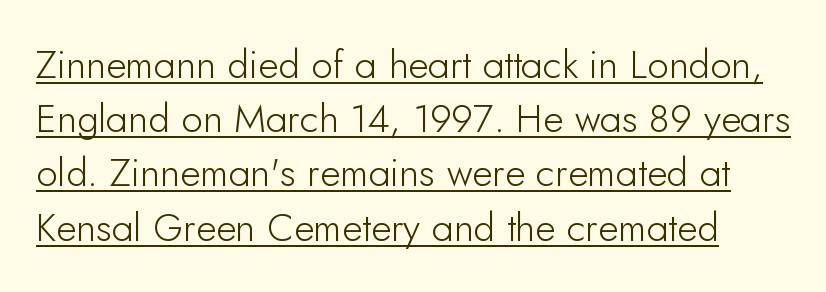
Q: Is the text italic (slanted)? A: No, it is upright.
Q: Is the typeface a serif or a sans-serif typeface? A: Sans-serif.
Q: Is the text underlined? A: Yes.
Q: Is the spacing between letters normal or unusually wide? A: Normal.
Q: Is the spacing between lines tight, normal or loose? A: Normal.
Q: Width (condensed, normal, or wide)? A: Normal.
Q: Stroke contrast? A: Low.
Q: x-height? A: Small.
Q: Monospaced? A: No.
